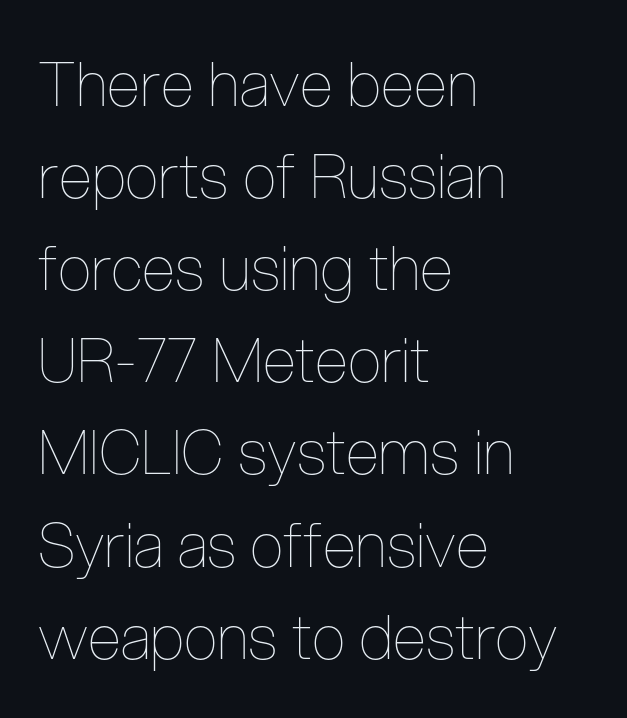
The image shows 61 px thin, condensed type, upright; set left-aligned, normal line spacing (1.51x), normal letter spacing, not underlined; low stroke contrast and a medium x-height.
